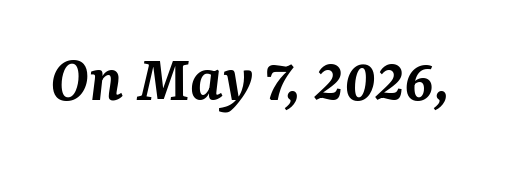
Each letter keeps its own natural width here, so spacing adapts to shape. A semibold gives these letters moderate extra thickness, short of bold. If you drew a line through each stem, it would be angled. The designer went with a serif here, giving each stem small feet.
